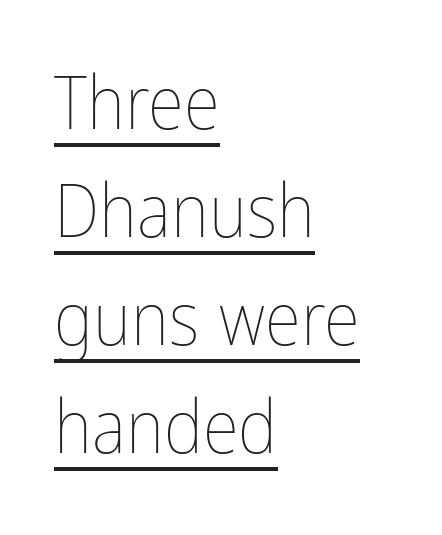
{"italic": "no", "bold": "no", "weight": "thin", "width": "condensed", "stroke_contrast": "low", "x_height": "medium", "monospaced": "no", "underline": "yes", "align": "left", "line_spacing": "normal", "line_spacing_ratio": 1.46, "letter_spacing": "normal", "letter_spacing_em": 0.0, "glyph_px": 74}
